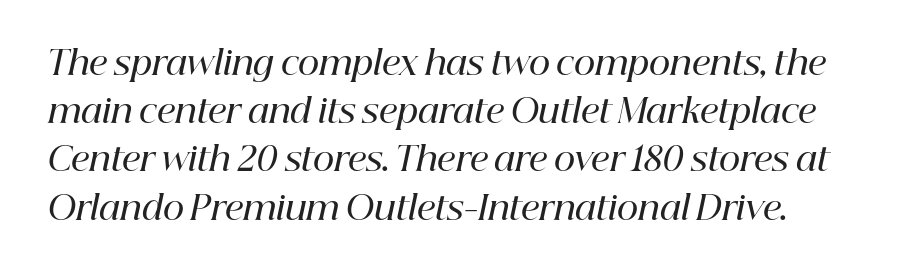
You can tell it's italic because the verticals aren't actually vertical. Note the varied advance widths — an 'i' is clearly narrower than an 'm'. The strip under each line holds only bare page. In terms of letterspacing, this is plain default setting. The text was rendered using a seriffed face with decorative stroke endings.
